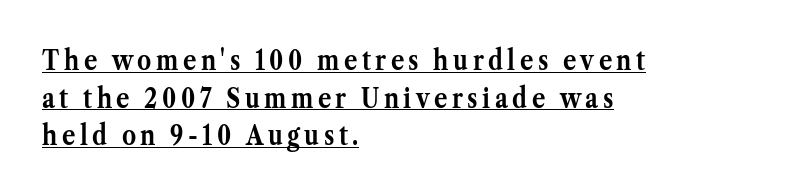
A typographer would call this underscored text. The letters stand straight up with perfectly vertical stems. Alignment: flush left. In terms of weight, the rendering is a true, heavy bold. One glance says typical: line gaps are just what's usual.
